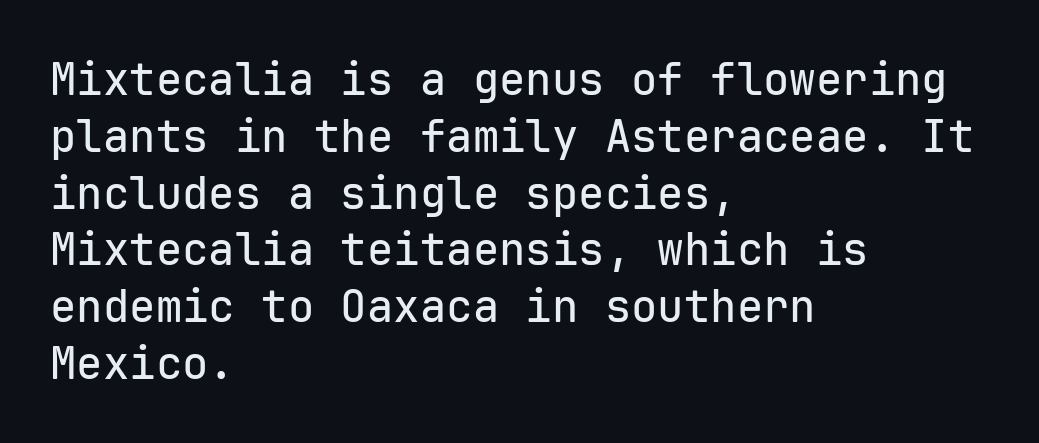
The passage shown is not underscored anywhere. A normal amount of white space separates one row of letters from the next. The designer went with a sans here, leaving each stem footless. Between one letter and the next there's only the usual sliver of space. Spacing verdict: monospaced, one width for all characters. Teacher's note: observe the even left margin — that is flush-left alignment.
